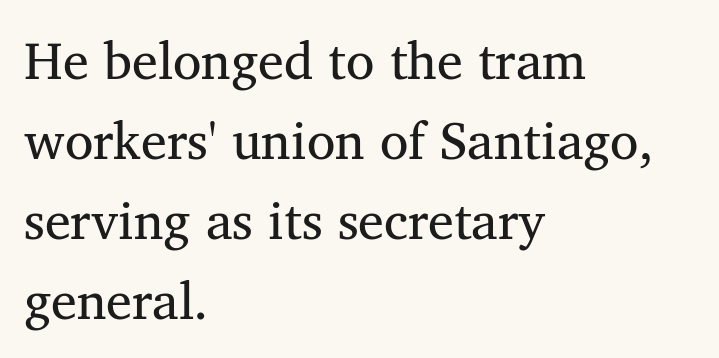
Q: Is the text bold? A: No.
Q: Is the text italic (slanted)? A: No, it is upright.
Q: Is the typeface a serif or a sans-serif typeface? A: Serif.
Q: Is the text underlined? A: No.
Q: How is the paragraph aligned? A: Left-aligned.
Q: Is the spacing between letters normal or unusually wide? A: Normal.
Q: Is the spacing between lines tight, normal or loose? A: Normal.
Q: Width (condensed, normal, or wide)? A: Normal.
Q: Stroke contrast? A: Medium.
Q: x-height? A: Medium.
Q: Monospaced? A: No.
